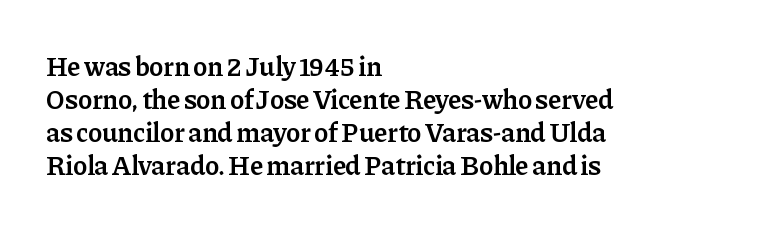
{"italic": "no", "bold": "semi", "underline": "no", "align": "left", "line_spacing_ratio": 1.22, "letter_spacing": "normal", "letter_spacing_em": 0.0, "glyph_px": 27}
